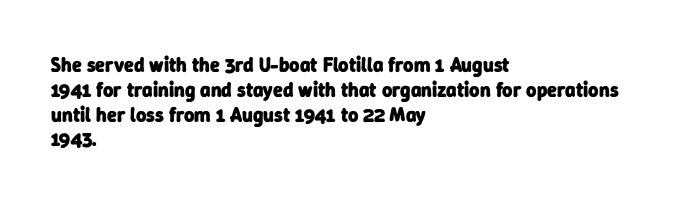
The image shows 20 px bold type; set left-aligned, line spacing 1.24x, normal letter spacing, not underlined.
